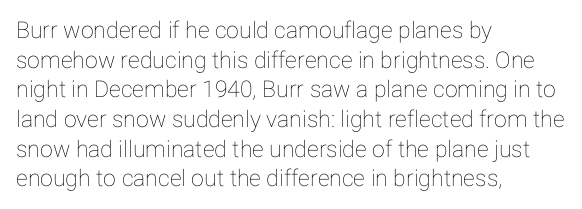
{"italic": "no", "underline": "no", "align": "left", "line_spacing": "normal", "line_spacing_ratio": 1.29, "letter_spacing": "normal", "letter_spacing_em": 0.0, "glyph_px": 23}
